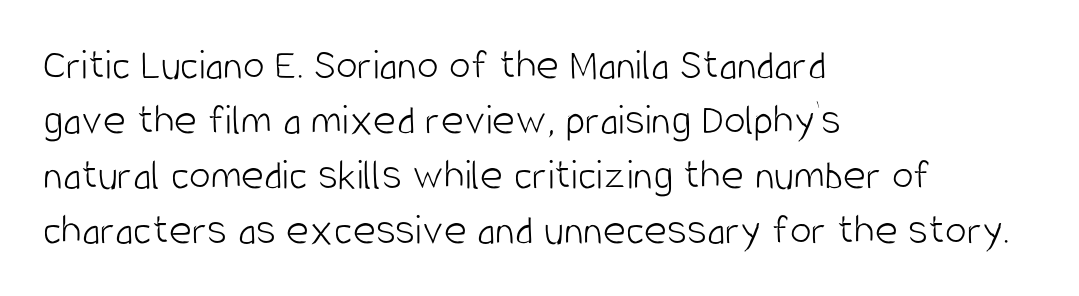
{"serif": "no", "italic": "no", "bold": "no", "weight": "light", "width": "condensed", "stroke_contrast": "low", "x_height": "large", "monospaced": "no", "underline": "no", "align": "left", "line_spacing": "normal", "line_spacing_ratio": 1.25, "letter_spacing": "normal", "letter_spacing_em": 0.0, "glyph_px": 44}
